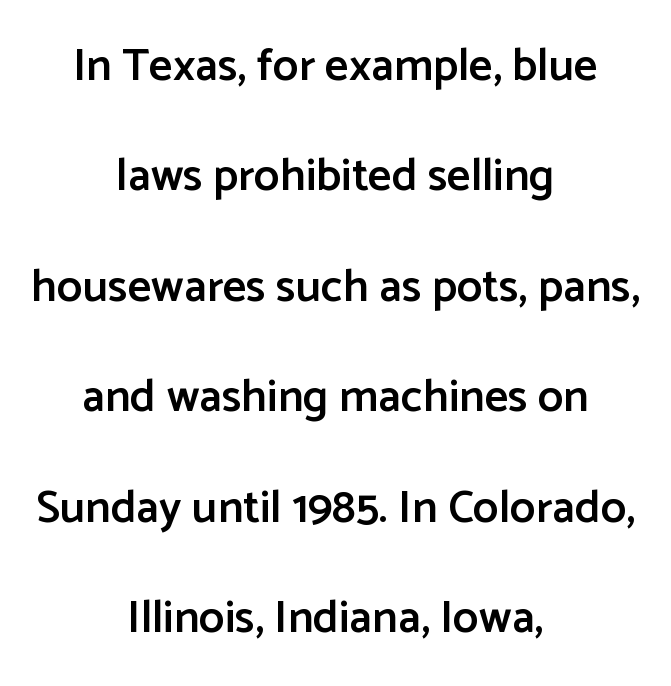
The image shows 46 px semibold sans-serif type, upright; set centered, loose line spacing (2.4x), normal letter spacing, not underlined; low stroke contrast and a medium x-height.
